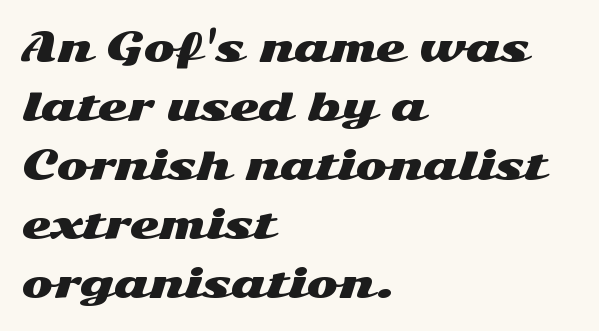
Successive baselines arrive at the customary interval. The designer went with a sans here, leaving each stem footless. Spacing verdict: proportional, widths tailored to each character. Just letters on the line, the space beneath them empty. A classic flush-left, rag-right setting is used for this passage.
